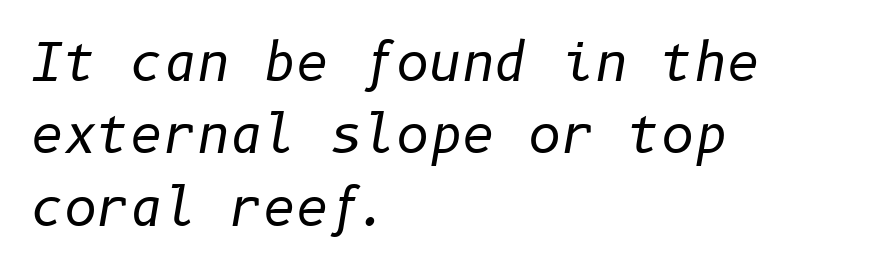
The image shows 51 px regular-weight type, italic (leaning right); set left-aligned, normal line spacing (1.42x), normal letter spacing, not underlined; low stroke contrast and a medium x-height.
